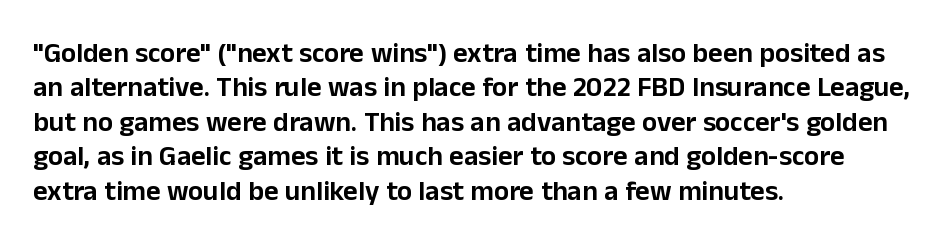
{"serif": "no", "italic": "no", "width": "normal", "stroke_contrast": "low", "x_height": "medium", "monospaced": "no", "underline": "no", "align": "left", "line_spacing_ratio": 1.23, "letter_spacing": "normal", "letter_spacing_em": 0.0, "glyph_px": 28}
